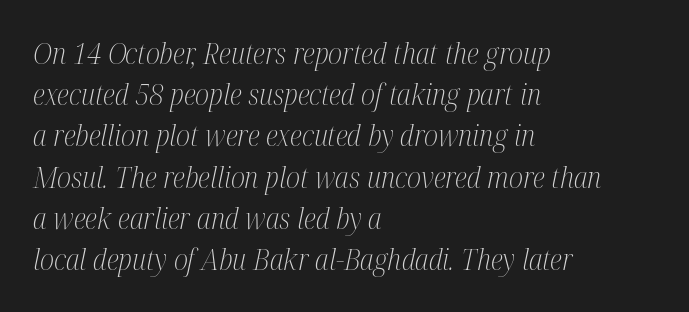
The image shows 29 px light, condensed serif type, italic (leaning right); set left-aligned, normal line spacing (1.42x), normal letter spacing, not underlined; medium stroke contrast and a medium x-height.
